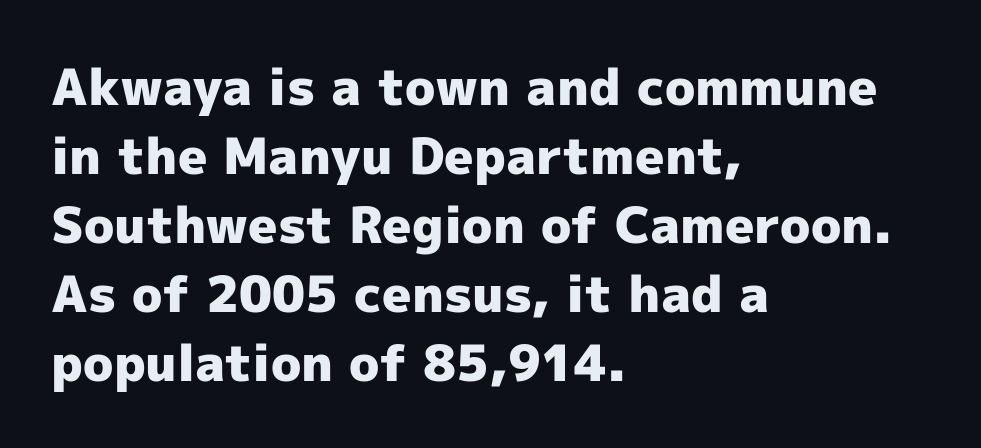
Teacher's note: observe the even left margin — that is flush-left alignment. I'd call this a sans setting — the letters go barefoot. The rendering uses a moderate line-height, typical for paragraphs. Glyph-to-glyph distance matches everyday printed text. What weight is shown? A full bold with thick strokes. Vertical strokes here are truly vertical.
